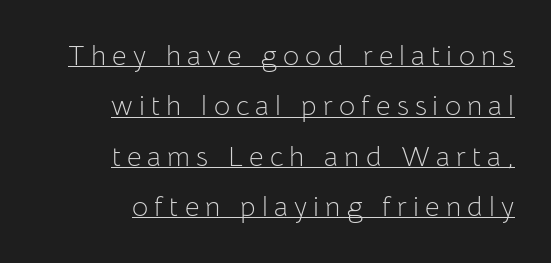
{"serif": "no", "italic": "no", "bold": "no", "weight": "light", "width": "normal", "stroke_contrast": "low", "x_height": "medium", "monospaced": "no", "underline": "yes", "align": "right", "line_spacing_ratio": 1.8, "letter_spacing": "wide", "letter_spacing_em": 0.22, "glyph_px": 28}
